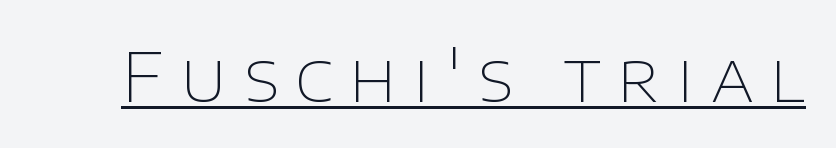
The image shows 68 px thin sans-serif type, upright; set unusually wide letter spacing (+0.24 em), underlined; low stroke contrast and a large x-height.
